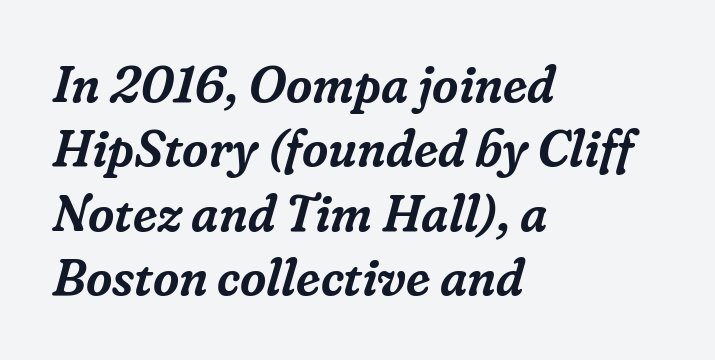
Q: Is the text italic (slanted)? A: Yes, it leans right by about 16 degrees.
Q: Is the typeface a serif or a sans-serif typeface? A: Serif.
Q: Is the text underlined? A: No.
Q: How is the paragraph aligned? A: Left-aligned.
Q: Is the spacing between letters normal or unusually wide? A: Normal.
Q: Is the spacing between lines tight, normal or loose? A: Normal.
Q: Width (condensed, normal, or wide)? A: Normal.
Q: Stroke contrast? A: Low.
Q: x-height? A: Medium.
Q: Monospaced? A: No.
